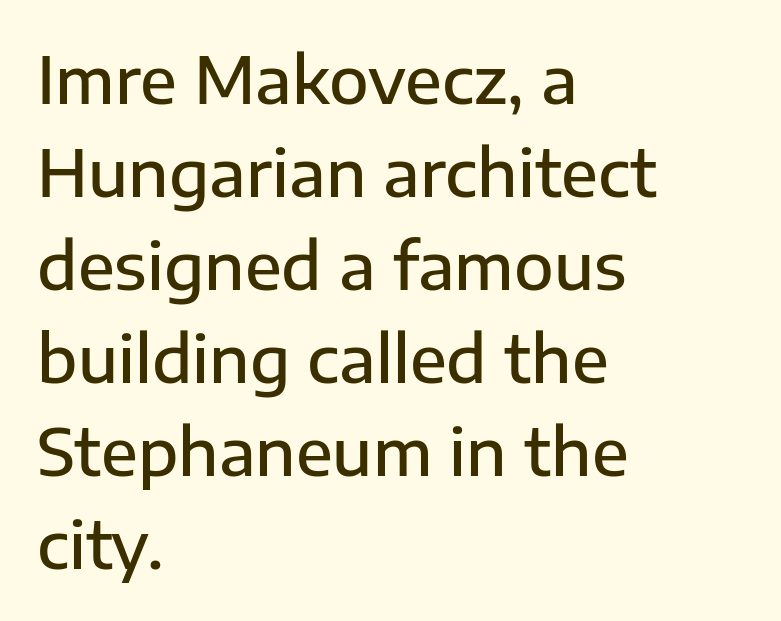
The image shows 65 px semibold sans-serif type, upright; set left-aligned, normal line spacing (1.43x), normal letter spacing, not underlined; low stroke contrast and a medium x-height.
